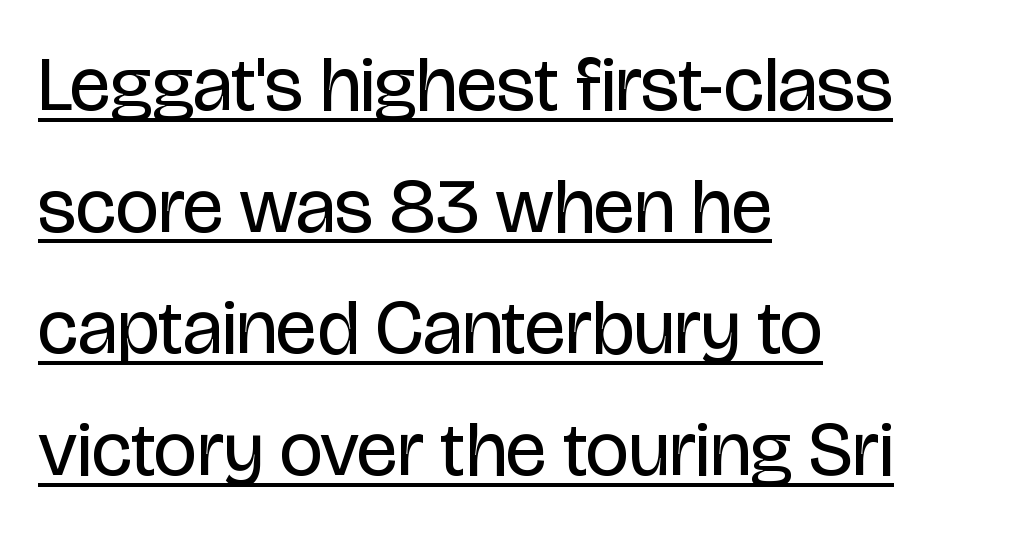
Q: Is the text bold? A: No.
Q: Is the text italic (slanted)? A: No, it is upright.
Q: Is the typeface a serif or a sans-serif typeface? A: Sans-serif.
Q: Is the text underlined? A: Yes.
Q: How is the paragraph aligned? A: Left-aligned.
Q: Is the spacing between letters normal or unusually wide? A: Normal.
Q: Is the spacing between lines tight, normal or loose? A: Normal.
Q: Width (condensed, normal, or wide)? A: Condensed.
Q: Stroke contrast? A: Low.
Q: x-height? A: Large.
Q: Monospaced? A: No.
